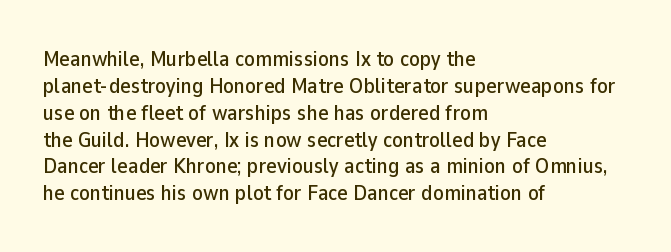
The image shows 22 px text type, upright; set left-aligned, line spacing 1.22x, normal letter spacing, not underlined.
